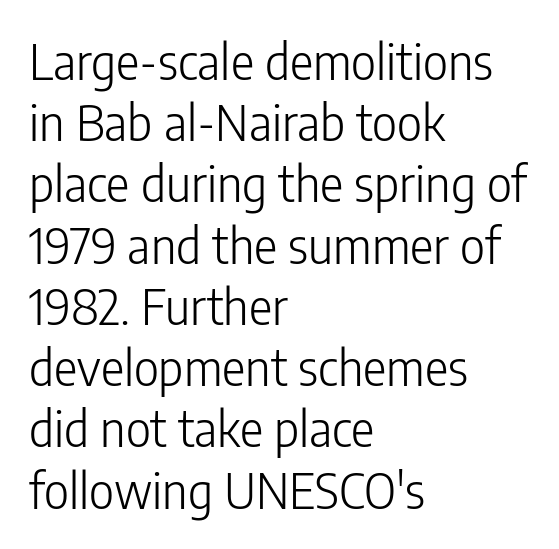
Q: Is the text bold? A: No.
Q: Is the text italic (slanted)? A: No, it is upright.
Q: Is the typeface a serif or a sans-serif typeface? A: Sans-serif.
Q: Is the text underlined? A: No.
Q: How is the paragraph aligned? A: Left-aligned.
Q: Is the spacing between letters normal or unusually wide? A: Normal.
Q: Is the spacing between lines tight, normal or loose? A: Normal.
Q: Width (condensed, normal, or wide)? A: Condensed.
Q: Stroke contrast? A: Low.
Q: x-height? A: Medium.
Q: Monospaced? A: No.
